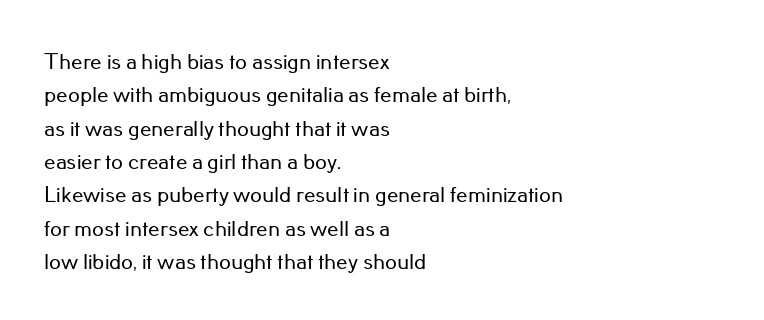
Q: Is the text italic (slanted)? A: No, it is upright.
Q: Is the text underlined? A: No.
Q: How is the paragraph aligned? A: Left-aligned.
Q: Is the spacing between letters normal or unusually wide? A: Normal.
Q: Is the spacing between lines tight, normal or loose? A: Normal.
